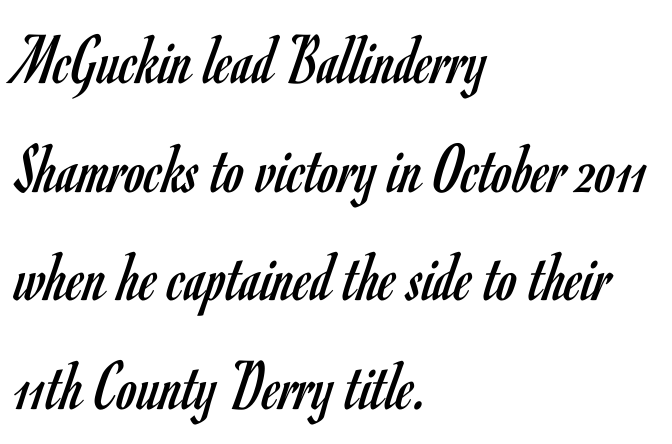
{"serif": "no", "bold": "no", "weight": "regular", "width": "condensed", "stroke_contrast": "low", "x_height": "small", "monospaced": "no", "underline": "no", "align": "left", "line_spacing": "normal", "line_spacing_ratio": 1.51, "letter_spacing": "normal", "letter_spacing_em": 0.0, "glyph_px": 72}
